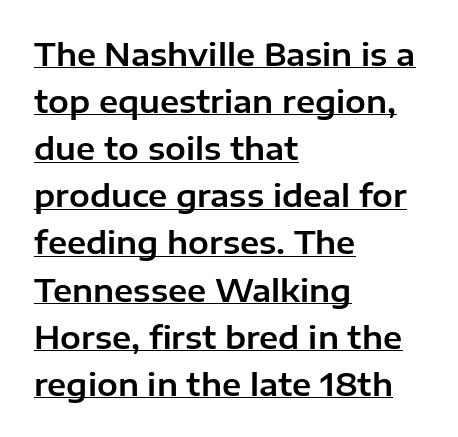
The image shows 31 px sans-serif type, upright; set left-aligned, normal line spacing (1.52x), normal letter spacing, underlined; low stroke contrast and a medium x-height.
